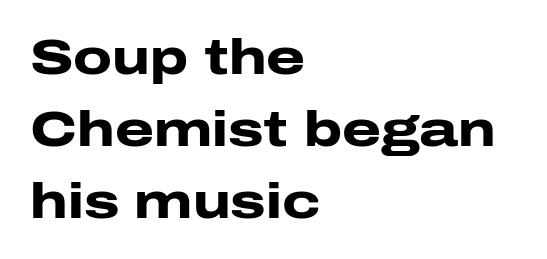
The image shows 50 px heavy, wide sans-serif type, upright; set left-aligned, normal line spacing (1.44x), normal letter spacing, not underlined; low stroke contrast and a medium x-height.
